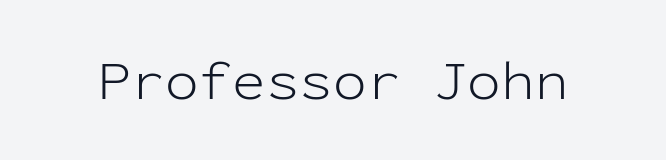
The letters march in equal steps, a hallmark of fixed-pitch type. In terms of posture, this sample is upright. To sum up the face: it is a sans, with no serifs. The weight would be labelled regular, book, light, or lighter still. The foot of each line stays bare and open. Nothing unusual about the tracking: characters are spaced as the font intends.
